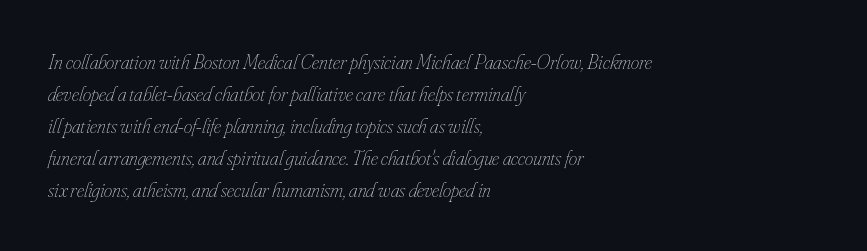
The image shows 21 px text type, italic (leaning right); set left-aligned, normal line spacing (1.52x), normal letter spacing, not underlined.
